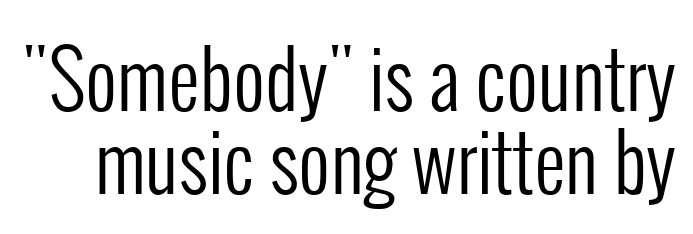
Letters rest on an invisible, unmarked baseline. Do the letters lean? They stand straight. The letters advance in unequal steps, a hallmark of proportional type. There is no visible air inserted between adjacent glyphs. Horizontal bands of white between lines are thin slivers. Stroke thickness stays within the range of a standard reading face or lighter.
